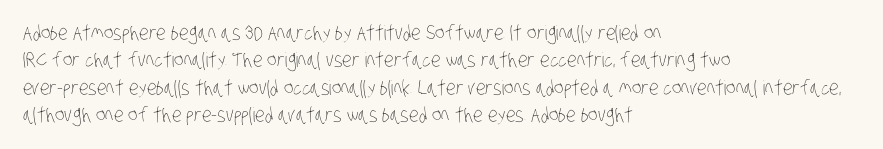
Q: Is the text bold? A: No.
Q: Is the text underlined? A: No.
Q: How is the paragraph aligned? A: Left-aligned.
Q: Is the spacing between letters normal or unusually wide? A: Normal.
Q: Is the spacing between lines tight, normal or loose? A: Normal.
